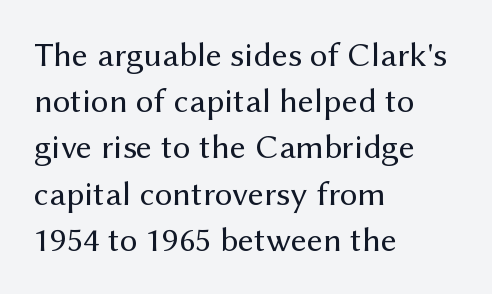
Q: Is the text bold? A: No.
Q: Is the text italic (slanted)? A: No, it is upright.
Q: Is the typeface a serif or a sans-serif typeface? A: Sans-serif.
Q: Is the text underlined? A: No.
Q: How is the paragraph aligned? A: Left-aligned.
Q: Is the spacing between letters normal or unusually wide? A: Normal.
Q: Is the spacing between lines tight, normal or loose? A: Normal.
Q: Width (condensed, normal, or wide)? A: Normal.
Q: Stroke contrast? A: Medium.
Q: x-height? A: Medium.
Q: Monospaced? A: No.
